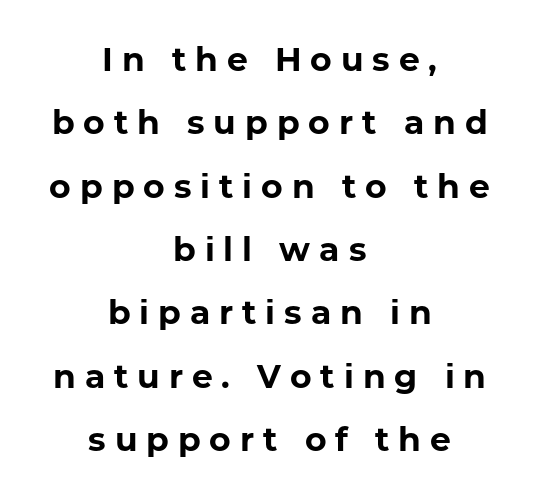
The image shows 33 px bold sans-serif type, upright; set centered, loose line spacing (1.92x), unusually wide letter spacing (+0.27 em), not underlined; low stroke contrast and a medium x-height.
